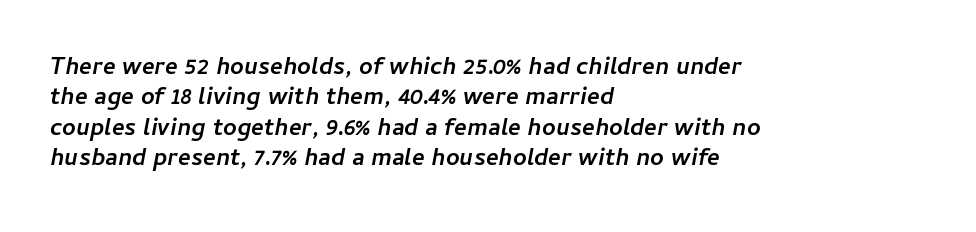
The image shows 24 px bold type, italic (leaning right); set left-aligned, normal line spacing (1.27x), normal letter spacing, not underlined.
